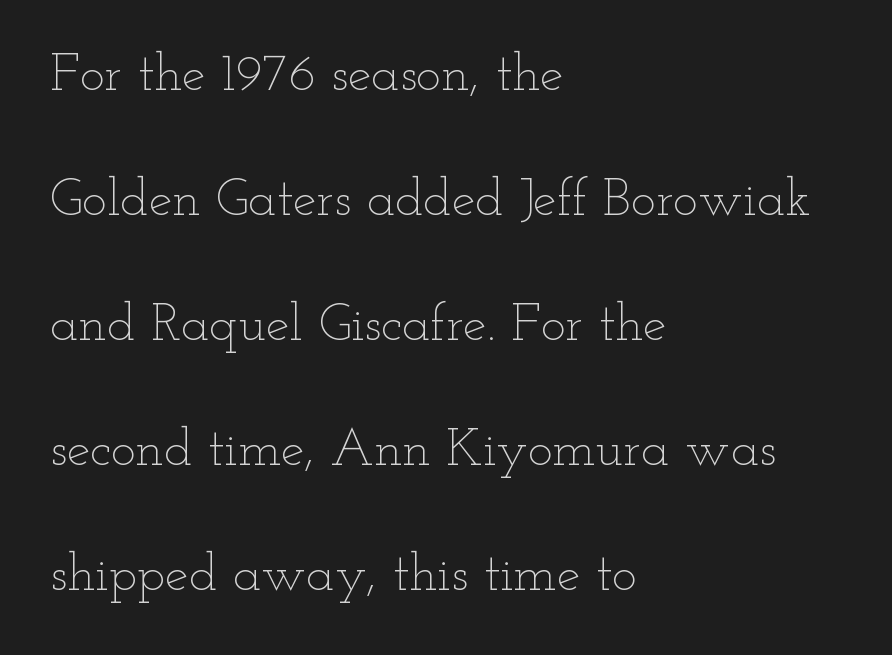
The image shows 53 px thin, wide type, upright; set left-aligned, loose line spacing (2.36x), normal letter spacing, not underlined; low stroke contrast and a small x-height.
